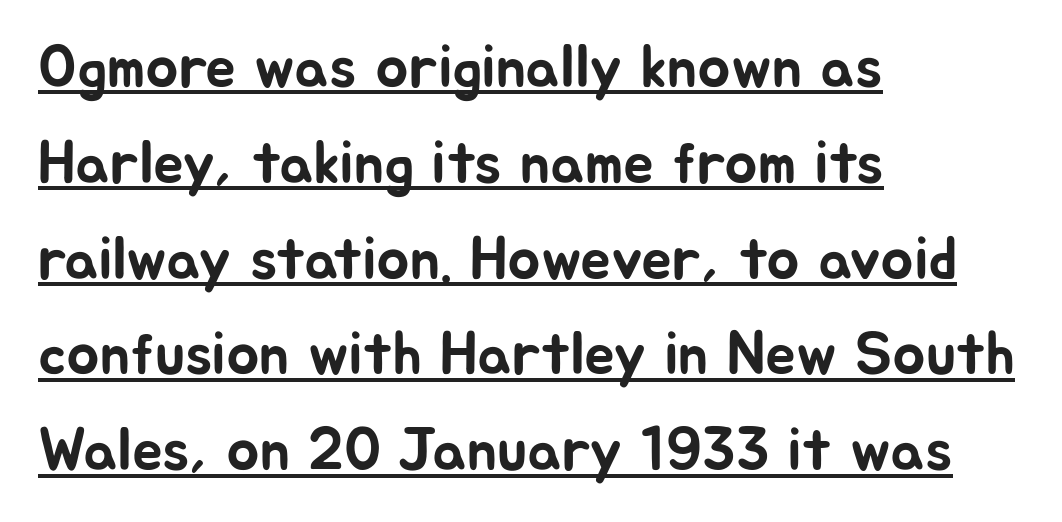
The typesetter has applied underlining to the passage shown. Letterform terminals end flat and unadorned throughout the passage. Teacher's note: observe the even left margin — that is flush-left alignment. The letters advance in unequal steps, a hallmark of proportional type. Glyph-to-glyph distance matches everyday printed text. The lettering holds an erect, upright posture throughout.
